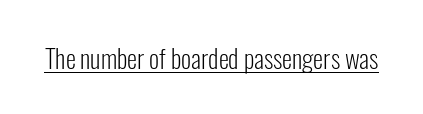
{"italic": "no", "bold": "no", "underline": "yes", "letter_spacing": "normal", "letter_spacing_em": 0.0, "glyph_px": 26}
